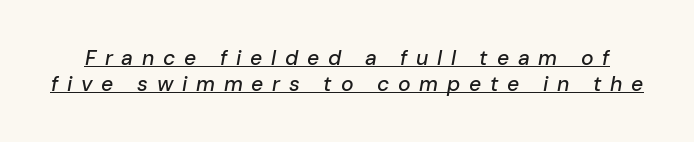
{"italic": "yes", "lean": "right", "slant_degrees": 10, "underline": "yes", "line_spacing_ratio": 1.23, "letter_spacing": "wide", "letter_spacing_em": 0.42, "glyph_px": 21}
